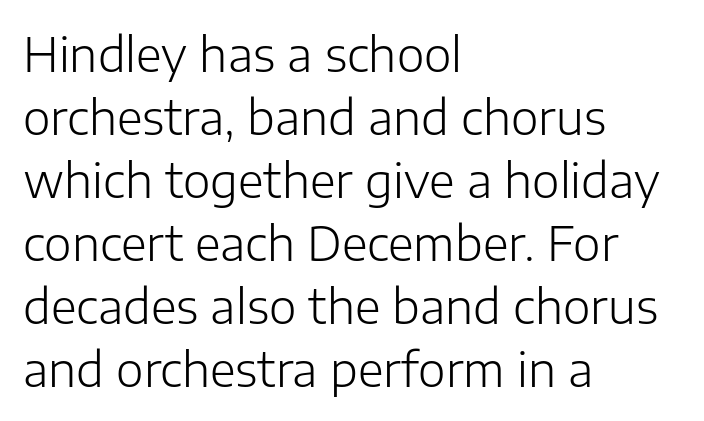
{"serif": "no", "italic": "no", "bold": "no", "weight": "light", "width": "normal", "stroke_contrast": "low", "x_height": "medium", "monospaced": "no", "underline": "no", "align": "left", "line_spacing": "normal", "line_spacing_ratio": 1.34, "letter_spacing": "normal", "letter_spacing_em": 0.0, "glyph_px": 47}
